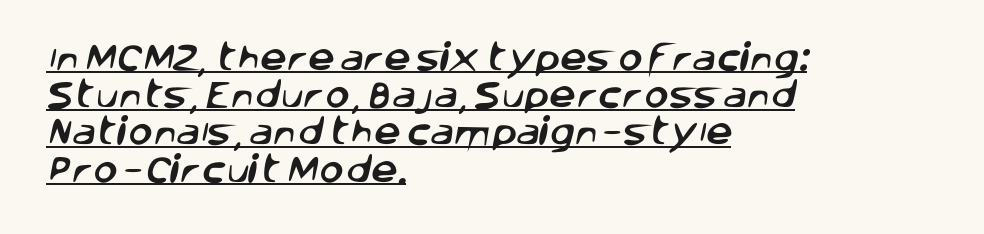
The image shows 30 px sans-serif type; set left-aligned, line spacing 1.24x, normal letter spacing, underlined; low stroke contrast and a large x-height.
